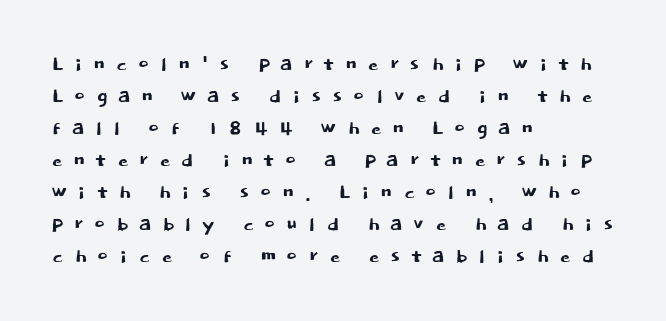
Q: Is the text italic (slanted)? A: No, it is upright.
Q: Is the text underlined? A: No.
Q: How is the paragraph aligned? A: Left-aligned.
Q: Is the spacing between letters normal or unusually wide? A: Unusually wide.
